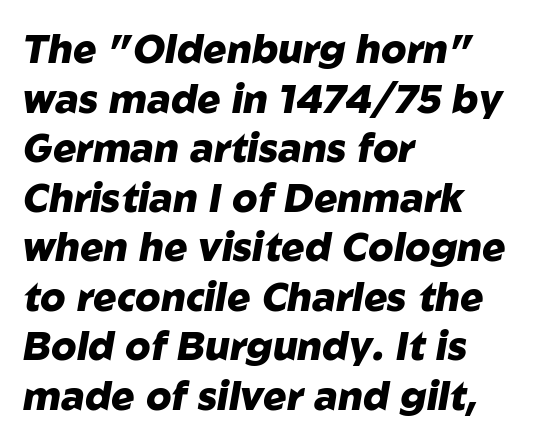
{"italic": "yes", "lean": "right", "slant_degrees": 10, "bold": "yes", "weight": "heavy", "width": "normal", "stroke_contrast": "low", "x_height": "medium", "monospaced": "no", "underline": "no", "align": "left", "line_spacing": "normal", "line_spacing_ratio": 1.27, "letter_spacing": "normal", "letter_spacing_em": 0.0, "glyph_px": 39}
